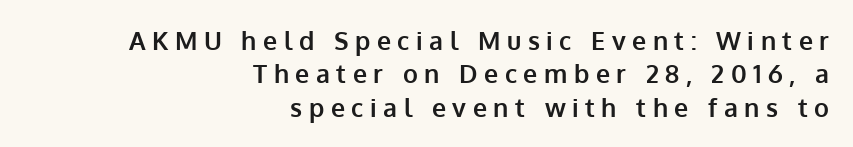
Does the copy run flush right? Yes — the right margin is perfectly even. You could only call the tracking loose — the letters float apart. The lines sit at an ordinary, default distance from one another. Vertical strokes here are truly vertical. Rule under the text: the space is simply empty.
